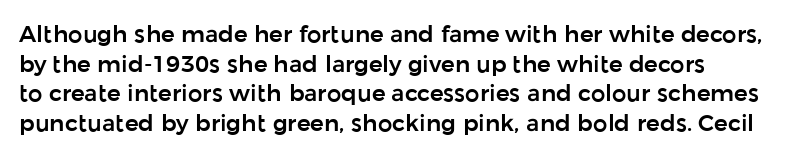
Evenly set lines give the paragraph a standard silhouette. There is no visible air inserted between adjacent glyphs. The lettering holds an erect, upright posture throughout. Letters rest on an invisible, unmarked baseline.
